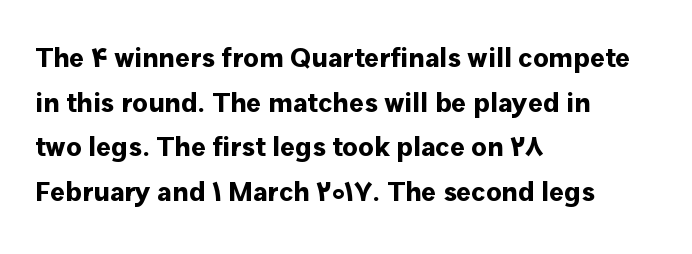
Here the glyphs are tracked normally, forming tight word shapes. On the weight axis this lands at bold, roughly 700. The type sits square on the baseline with zero lean. This rendering employs a face without finishing strokes, i.e., a sans-serif. Note the varied advance widths — an 'i' is clearly narrower than an 'm'. Baseline-to-baseline distance is the conventional proportion of letter height.
